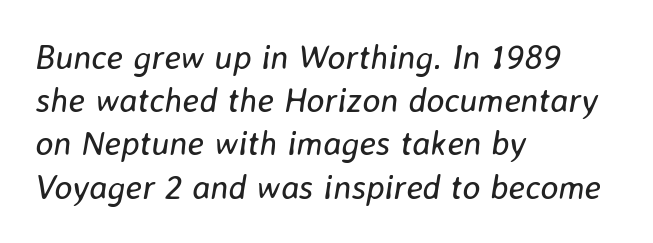
{"italic": "yes", "lean": "right", "slant_degrees": 8, "bold": "no", "weight": "regular", "width": "normal", "stroke_contrast": "low", "x_height": "medium", "monospaced": "no", "underline": "no", "align": "left", "line_spacing": "normal", "line_spacing_ratio": 1.27, "letter_spacing": "normal", "letter_spacing_em": 0.0, "glyph_px": 34}
